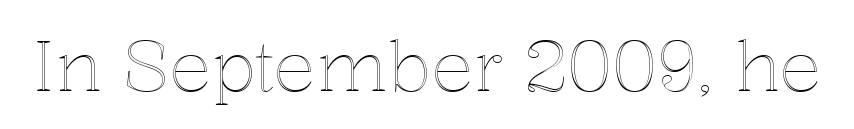
{"italic": "no", "width": "normal", "x_height": "medium", "monospaced": "no", "underline": "no", "letter_spacing": "normal", "letter_spacing_em": 0.0, "glyph_px": 70}
